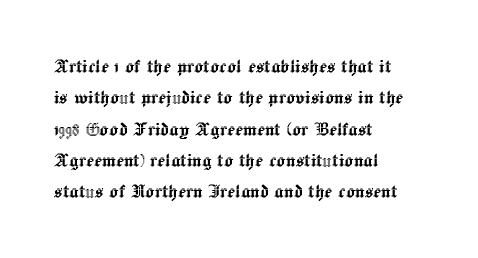
The image shows 23 px text type, upright; set left-aligned, normal line spacing (1.36x), normal letter spacing, not underlined.
